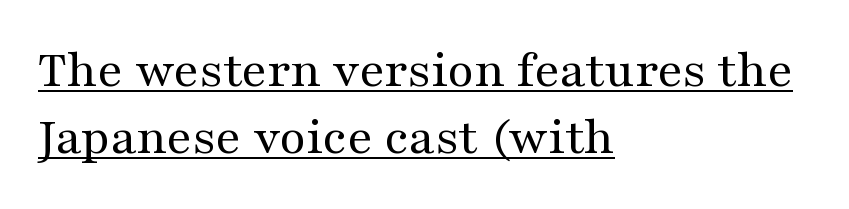
Italic: no, the glyphs are upright roman. The typesetter has applied underlining to the passage shown. Teacher's note: observe the even left margin — that is flush-left alignment. Notice how descenders clear the ascenders below comfortably — that's standard leading. A typesetter would call this proportional, since set widths differ per character. There is no visible air inserted between adjacent glyphs.
